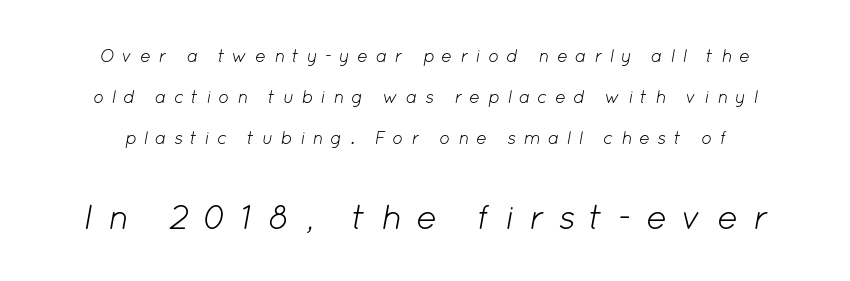
Q: Is the text bold? A: No.
Q: Is the text italic (slanted)? A: Yes, it leans right by about 12 degrees.
Q: Is the text underlined? A: No.
Q: Is the spacing between letters normal or unusually wide? A: Unusually wide.
Q: Is the spacing between lines tight, normal or loose? A: Loose.
Q: Which block of text is set in a larger size, the first (top) or the second (bottom)? A: The second (bottom) one.
Q: Width (condensed, normal, or wide)? A: Normal.
Q: Stroke contrast? A: Low.
Q: x-height? A: Medium.
Q: Monospaced? A: No.
